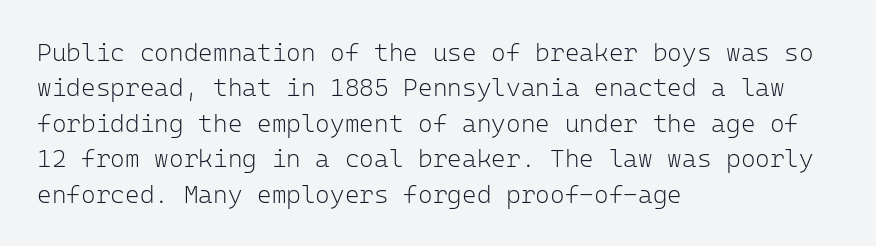
The image shows 25 px text type, upright; set left-aligned, normal line spacing (1.42x), normal letter spacing, not underlined.
